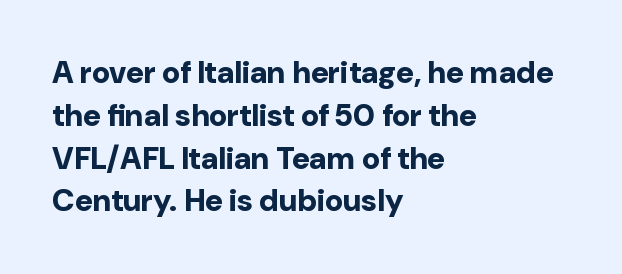
The image shows 31 px bold sans-serif type, upright; set left-aligned, normal line spacing (1.38x), normal letter spacing, not underlined; low stroke contrast and a medium x-height.
